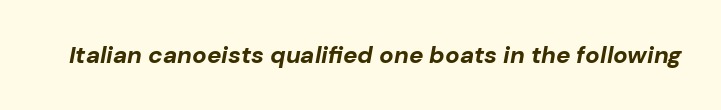
{"italic": "yes", "lean": "right", "slant_degrees": 10, "bold": "yes", "underline": "no", "letter_spacing": "normal", "letter_spacing_em": 0.0, "glyph_px": 24}
